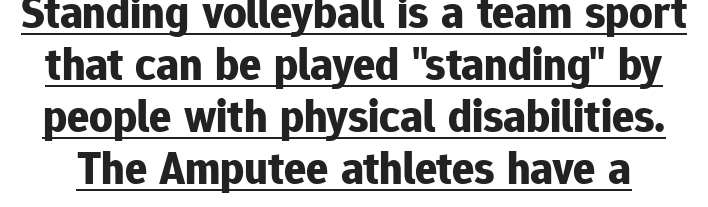
Q: Is the text bold? A: Yes.
Q: Is the text italic (slanted)? A: No, it is upright.
Q: Is the typeface a serif or a sans-serif typeface? A: Sans-serif.
Q: Is the text underlined? A: Yes.
Q: Is the spacing between letters normal or unusually wide? A: Normal.
Q: Is the spacing between lines tight, normal or loose? A: Tight.
Q: Width (condensed, normal, or wide)? A: Normal.
Q: Stroke contrast? A: Low.
Q: x-height? A: Medium.
Q: Monospaced? A: No.
